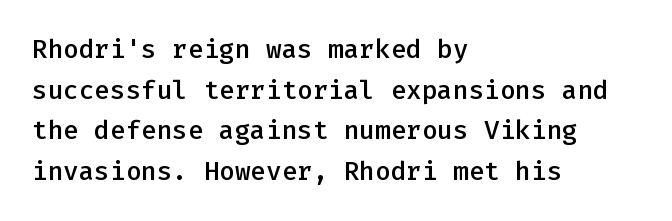
The image shows 26 px text type, upright; set left-aligned, normal line spacing (1.56x), normal letter spacing, not underlined.
